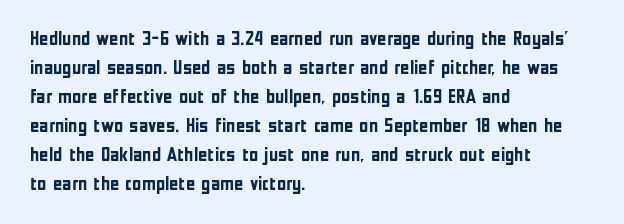
Q: Is the text bold? A: Yes.
Q: Is the text italic (slanted)? A: No, it is upright.
Q: Is the text underlined? A: No.
Q: How is the paragraph aligned? A: Left-aligned.
Q: Is the spacing between letters normal or unusually wide? A: Normal.
Q: Is the spacing between lines tight, normal or loose? A: Normal.
